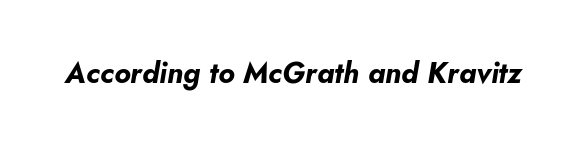
{"italic": "yes", "lean": "right", "slant_degrees": 5, "bold": "yes", "weight": "bold", "width": "normal", "stroke_contrast": "low", "x_height": "small", "monospaced": "no", "underline": "no", "letter_spacing": "normal", "letter_spacing_em": 0.0, "glyph_px": 29}
